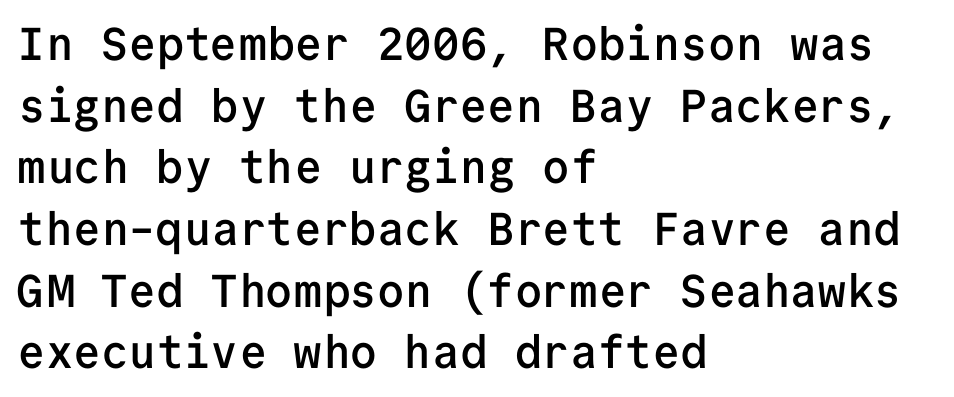
The image shows 46 px semibold sans-serif type, upright, monospaced; set left-aligned, normal line spacing (1.34x), normal letter spacing, not underlined; low stroke contrast and a medium x-height.
